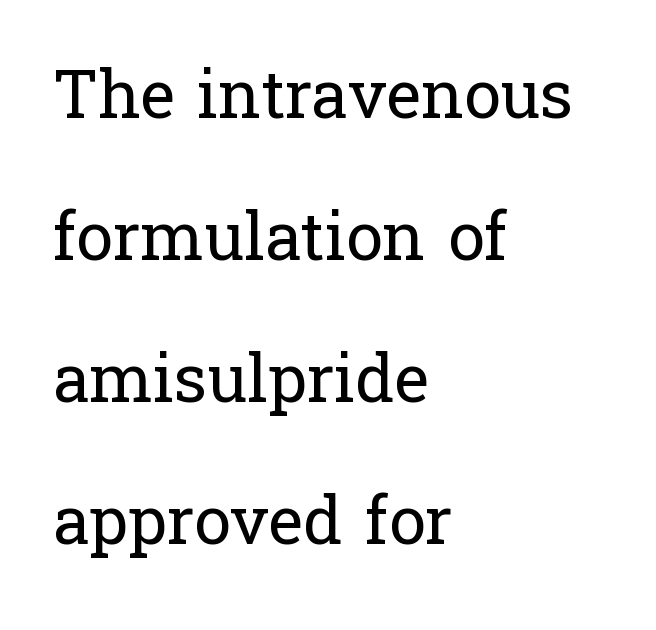
Q: Is the text bold? A: No.
Q: Is the text italic (slanted)? A: No, it is upright.
Q: Is the typeface a serif or a sans-serif typeface? A: Serif.
Q: Is the text underlined? A: No.
Q: How is the paragraph aligned? A: Left-aligned.
Q: Is the spacing between letters normal or unusually wide? A: Normal.
Q: Is the spacing between lines tight, normal or loose? A: Loose.
Q: Width (condensed, normal, or wide)? A: Normal.
Q: Stroke contrast? A: Low.
Q: x-height? A: Medium.
Q: Monospaced? A: No.
